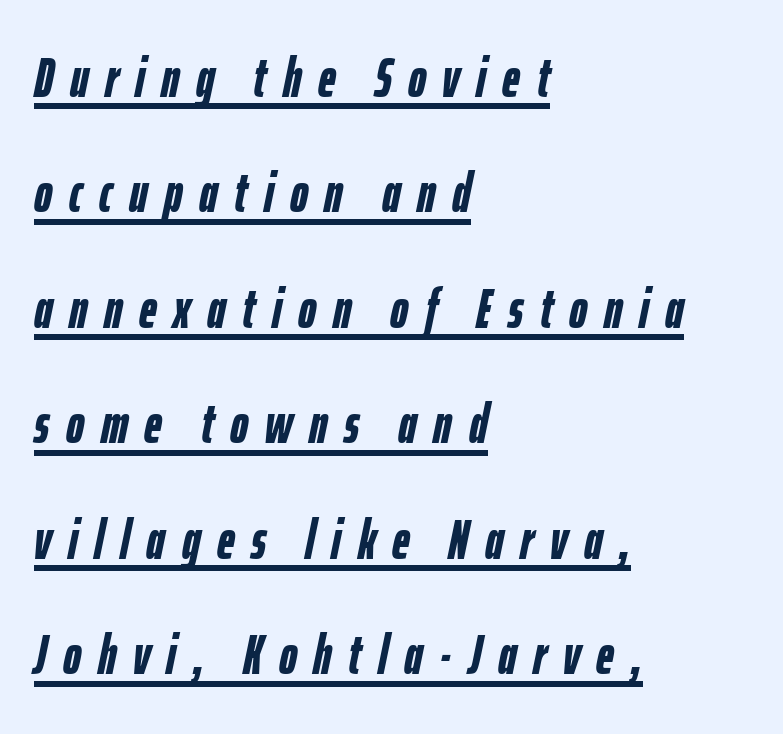
Q: Is the text bold? A: Yes.
Q: Is the text italic (slanted)? A: Yes, it leans right by about 12 degrees.
Q: Is the text underlined? A: Yes.
Q: How is the paragraph aligned? A: Left-aligned.
Q: Is the spacing between letters normal or unusually wide? A: Unusually wide.
Q: Is the spacing between lines tight, normal or loose? A: Loose.
Q: Width (condensed, normal, or wide)? A: Condensed.
Q: Stroke contrast? A: Low.
Q: x-height? A: Medium.
Q: Monospaced? A: No.
